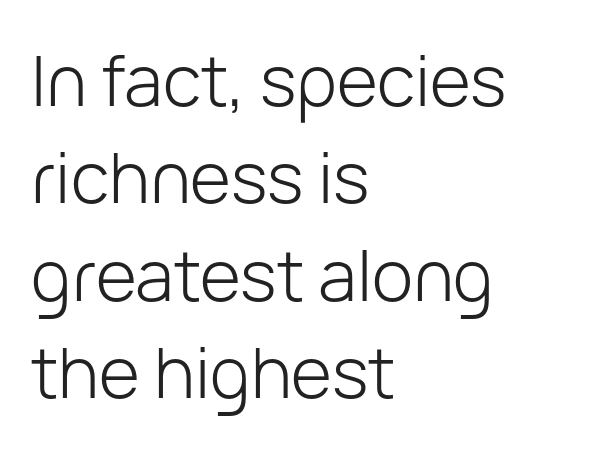
The tracking reads as untouched default to a designer's eye. Letters rest on an invisible, unmarked baseline. A typesetter would call this proportional, since set widths differ per character. The passage shown is typeset with a sans-serif family.
